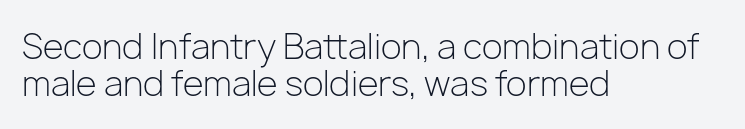
The image shows 34 px light sans-serif type, upright; set left-aligned, tight line spacing (1.08x), normal letter spacing, not underlined; low stroke contrast and a medium x-height.
